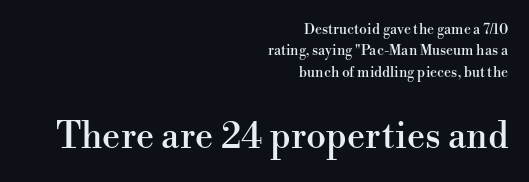
{"serif": "yes", "italic": "no", "width": "normal", "stroke_contrast": "high", "x_height": "small", "monospaced": "no", "underline": "no", "align": "right", "line_spacing": "normal", "line_spacing_ratio": 1.53, "letter_spacing": "normal", "letter_spacing_em": 0.0, "larger_block": "second", "size_ratio": 2.57, "glyph_px": 36}
